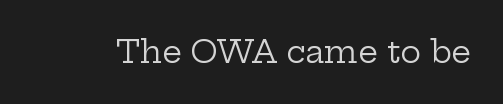
The image shows 31 px regular-weight, wide serif type, upright; set normal letter spacing, not underlined; low stroke contrast and a medium x-height.
